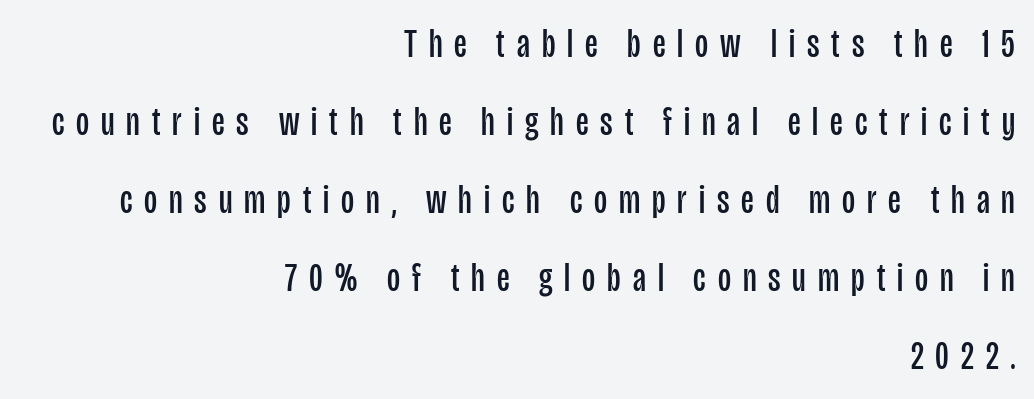
The image shows 40 px regular-weight, condensed sans-serif type, upright; set right-aligned, loose line spacing (1.95x), unusually wide letter spacing (+0.3 em), not underlined; low stroke contrast and a large x-height.
